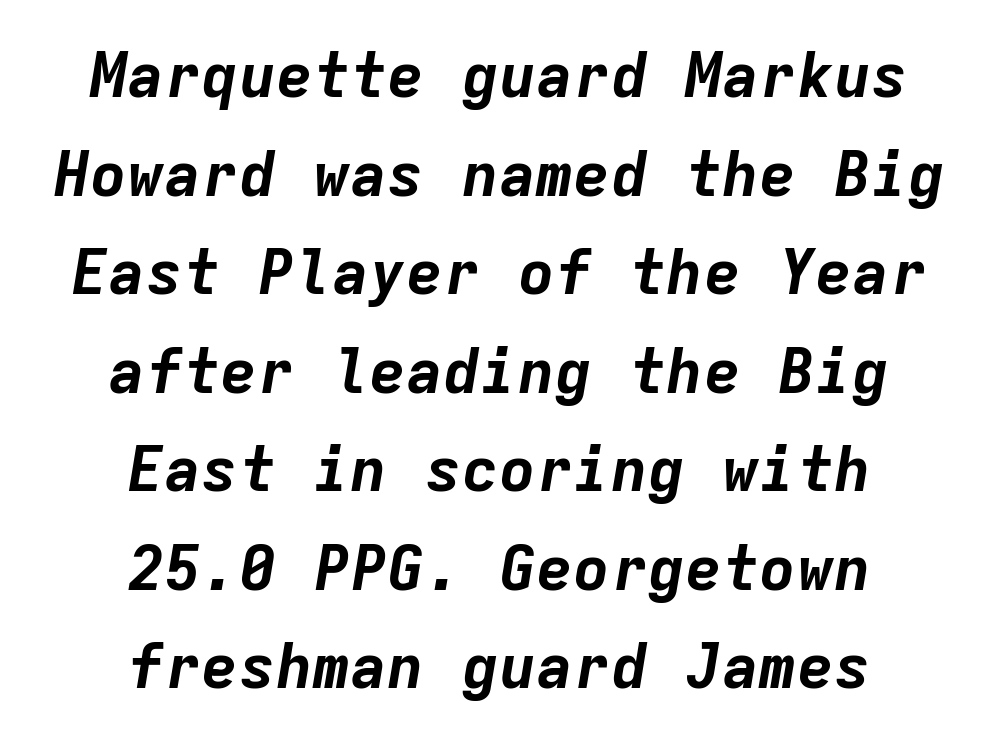
{"italic": "yes", "lean": "right", "slant_degrees": 9, "bold": "yes", "weight": "bold", "width": "normal", "stroke_contrast": "low", "x_height": "medium", "monospaced": "yes", "underline": "no", "align": "center", "line_spacing": "normal", "line_spacing_ratio": 1.59, "letter_spacing": "normal", "letter_spacing_em": 0.0, "glyph_px": 62}
